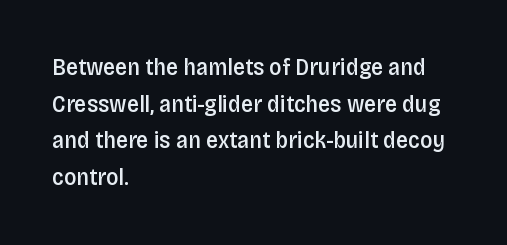
{"italic": "no", "bold": "semi", "underline": "no", "align": "left", "line_spacing": "normal", "line_spacing_ratio": 1.53, "letter_spacing": "normal", "letter_spacing_em": 0.0, "glyph_px": 24}
